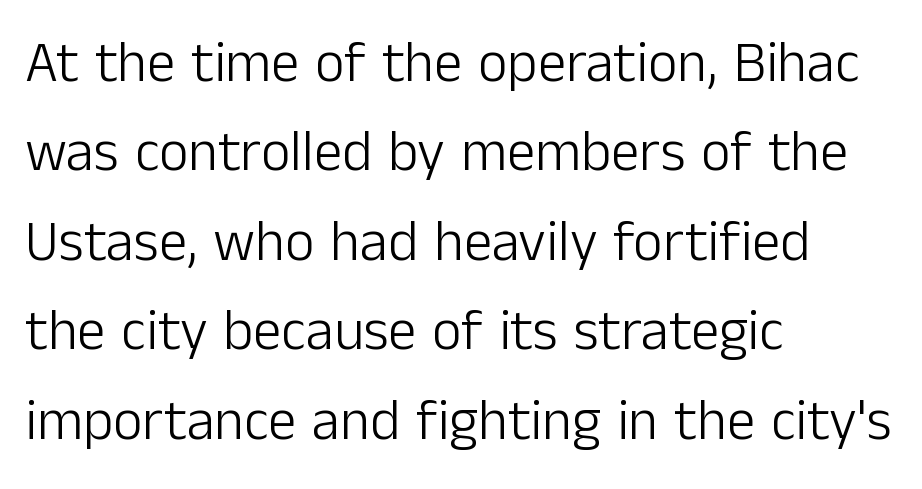
The image shows 57 px light sans-serif type, upright; set left-aligned, normal line spacing (1.57x), normal letter spacing, not underlined; low stroke contrast and a medium x-height.
